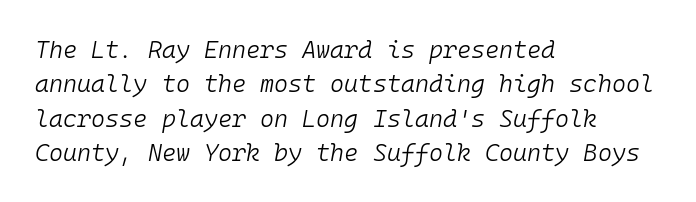
Q: Is the text bold? A: No.
Q: Is the text italic (slanted)? A: Yes, it leans right by about 10 degrees.
Q: Is the text underlined? A: No.
Q: How is the paragraph aligned? A: Left-aligned.
Q: Is the spacing between letters normal or unusually wide? A: Normal.
Q: Is the spacing between lines tight, normal or loose? A: Normal.
